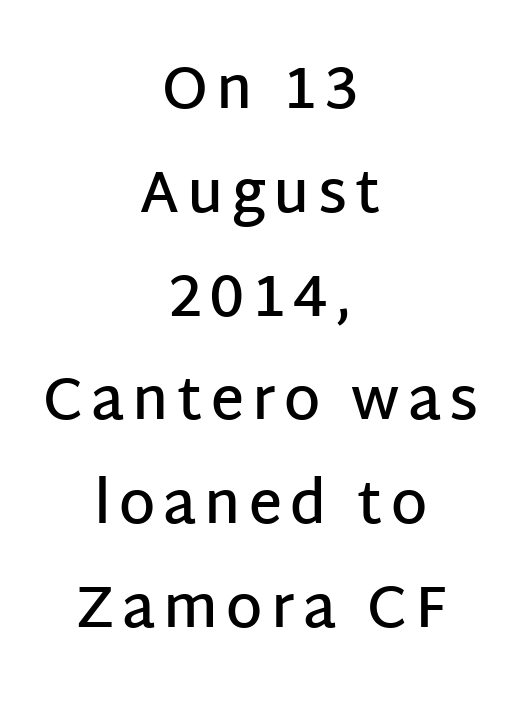
Proportional: the letters do not fall into vertical columns. A fair bit of extra ink — the face is semibold, not bold. Serif or sans? Sans — the stroke terminals are bare. These lines stack symmetrically, like a column narrowing and widening about its center. The font's upright variant was chosen for this text. Has an underline been added? It has not.
